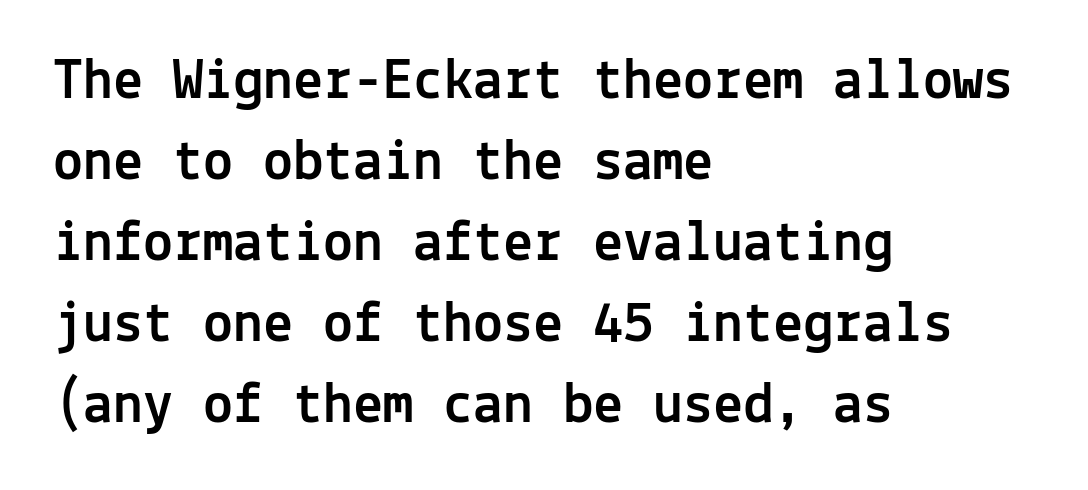
The image shows 60 px sans-serif type, upright, monospaced; set left-aligned, normal line spacing (1.35x), normal letter spacing, not underlined; a medium x-height.
